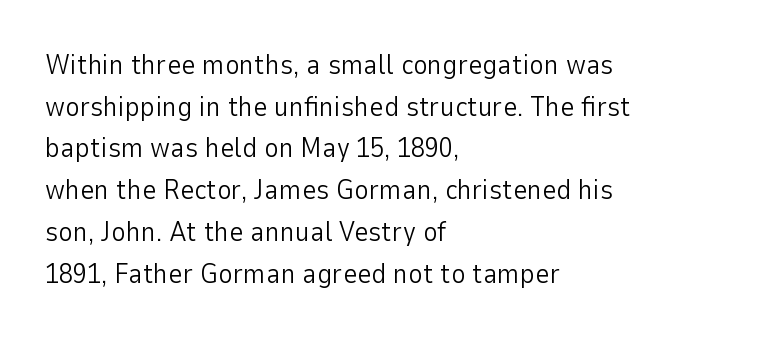
Proportional: the letters do not fall into vertical columns. Grotesque or geometric, the face here clearly has no serifs. How are the letters spaced? Ordinarily, with no added tracking. How would I describe the line gaps? Plain and ordinary.
